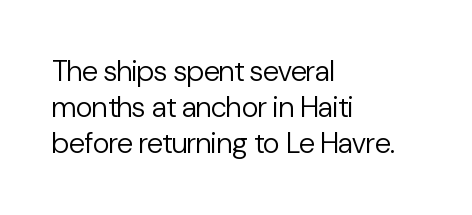
The image shows 29 px regular-weight sans-serif type, upright; set left-aligned, normal line spacing (1.25x), normal letter spacing, not underlined; low stroke contrast and a medium x-height.
